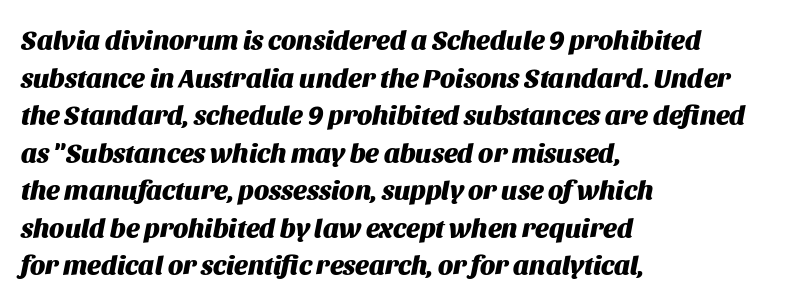
{"italic": "yes", "lean": "right", "slant_degrees": 11, "bold": "yes", "underline": "no", "align": "left", "line_spacing": "normal", "line_spacing_ratio": 1.39, "letter_spacing": "normal", "letter_spacing_em": 0.0, "glyph_px": 27}
